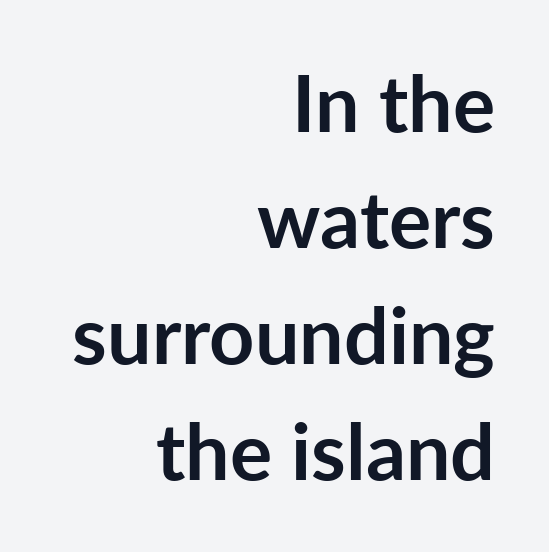
Does the lettering tilt? It doesn't — this is upright. The type is set solid horizontally, with unmodified tracking. These lines stack with their right ends in a neat column. Font category for this specimen: sans-serif.
